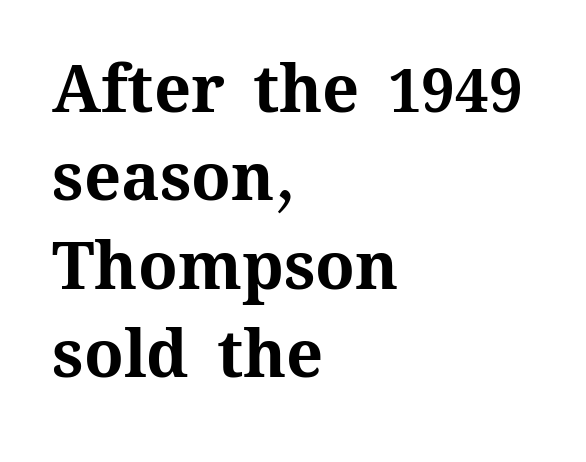
The image shows 65 px bold type, upright; set left-aligned, normal line spacing (1.36x), normal letter spacing, not underlined; medium stroke contrast and a medium x-height.
